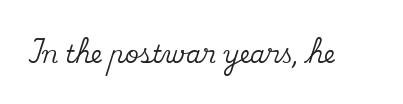
The image shows 24 px text type; set normal letter spacing, not underlined.
